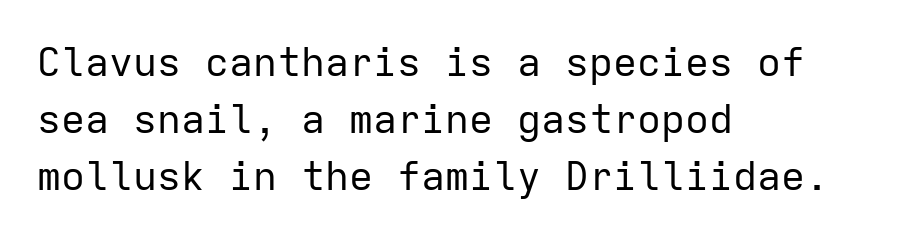
{"serif": "no", "italic": "no", "bold": "no", "weight": "regular", "width": "normal", "stroke_contrast": "low", "x_height": "medium", "monospaced": "yes", "underline": "no", "align": "left", "line_spacing": "normal", "line_spacing_ratio": 1.42, "letter_spacing": "normal", "letter_spacing_em": 0.0, "glyph_px": 40}
